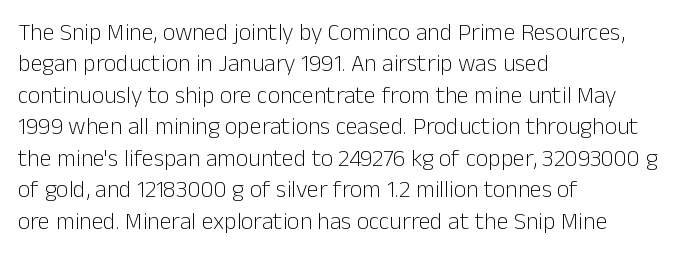
{"italic": "no", "bold": "no", "underline": "no", "align": "left", "line_spacing": "normal", "line_spacing_ratio": 1.31, "letter_spacing": "normal", "letter_spacing_em": 0.0, "glyph_px": 24}
